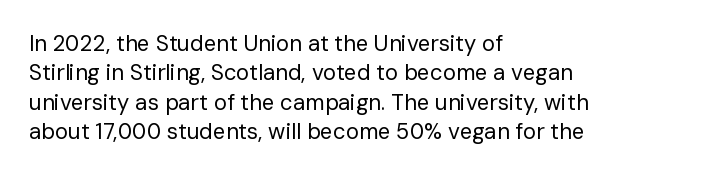
Bare-footed words on every line. Every stem runs plumb, perpendicular to the baseline. The typesetting does not lean heavy: it is not bold. Tracking value appears to be zero — textbook default spacing. The vertical gap from one line to the next is medium.
